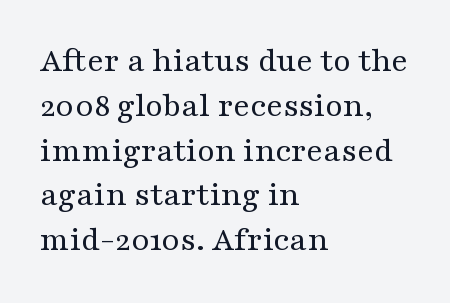
Line starts are locked; line ends wander. The letters stand straight up with perfectly vertical stems. This is serif lettering, the kind often seen in printed books. Vertical stems look standard width or narrower in stroke. The passage shown stacks its lines at a standard gap.
